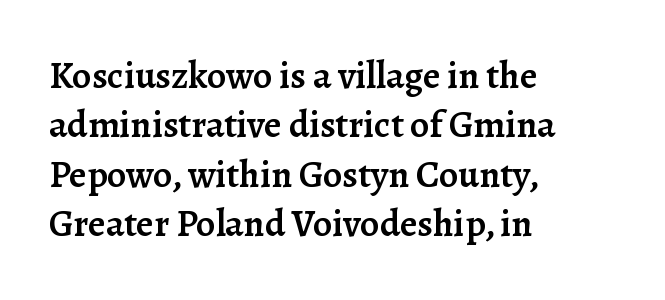
Q: Is the text bold? A: Semi-bold.
Q: Is the text italic (slanted)? A: No, it is upright.
Q: Is the typeface a serif or a sans-serif typeface? A: Serif.
Q: Is the text underlined? A: No.
Q: How is the paragraph aligned? A: Left-aligned.
Q: Is the spacing between letters normal or unusually wide? A: Normal.
Q: Is the spacing between lines tight, normal or loose? A: Normal.
Q: Width (condensed, normal, or wide)? A: Normal.
Q: Stroke contrast? A: Low.
Q: x-height? A: Medium.
Q: Monospaced? A: No.
